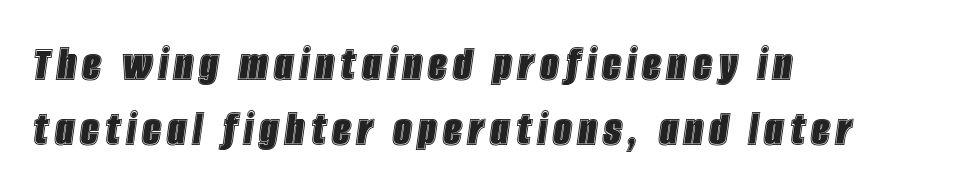
A normal amount of white space separates one row of letters from the next. Rule under the text: the space is simply empty. Does the lettering tilt? It does — this is italic. Varying glyph widths throughout — classic text-font behaviour.
